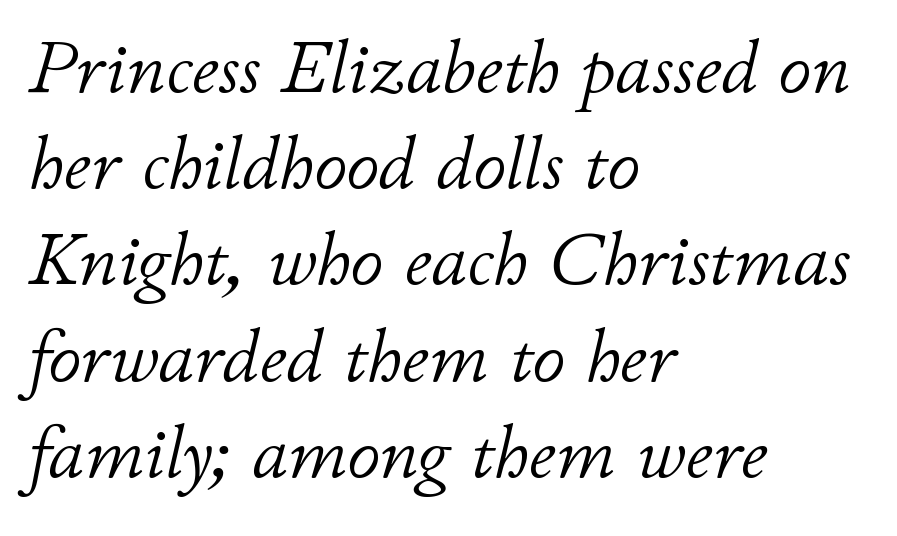
The image shows 74 px light type, italic (leaning right); set left-aligned, normal line spacing (1.3x), normal letter spacing, not underlined; low stroke contrast and a small x-height.
